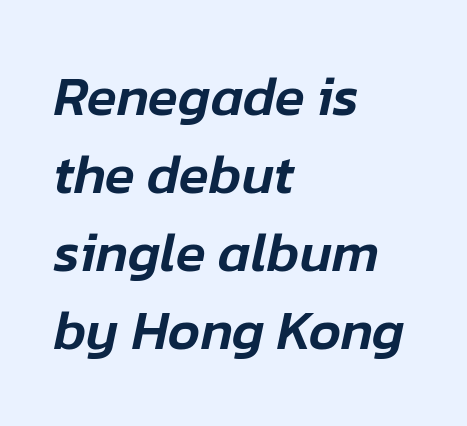
The image shows 55 px text type, italic (leaning right); set left-aligned, normal line spacing (1.42x), normal letter spacing, not underlined; low stroke contrast and a medium x-height.
